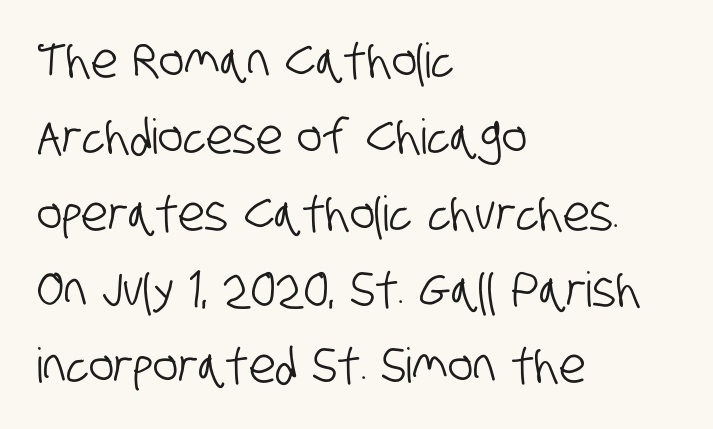
{"serif": "no", "width": "condensed", "stroke_contrast": "low", "x_height": "large", "monospaced": "no", "underline": "no", "align": "left", "line_spacing": "normal", "line_spacing_ratio": 1.59, "letter_spacing": "normal", "letter_spacing_em": 0.0, "glyph_px": 48}
